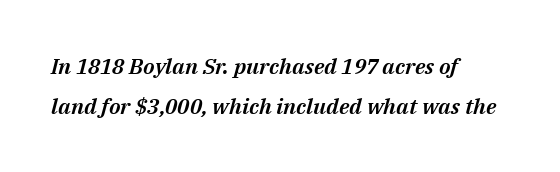
The image shows 22 px text type, italic (leaning right); set left-aligned, line spacing 1.81x, normal letter spacing, not underlined.
